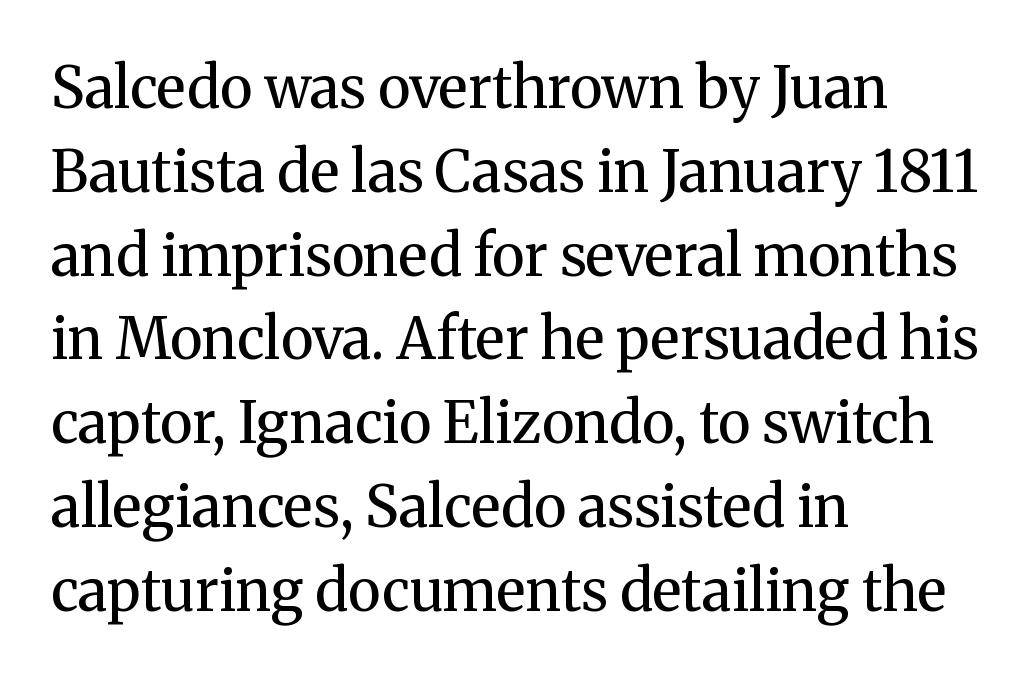
{"serif": "yes", "italic": "no", "bold": "no", "weight": "regular", "width": "normal", "stroke_contrast": "medium", "x_height": "medium", "monospaced": "no", "underline": "no", "align": "left", "line_spacing": "normal", "line_spacing_ratio": 1.47, "letter_spacing": "normal", "letter_spacing_em": 0.0, "glyph_px": 57}
